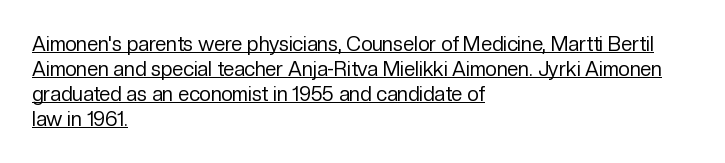
{"italic": "no", "bold": "no", "underline": "yes", "align": "left", "line_spacing": "normal", "line_spacing_ratio": 1.25, "letter_spacing": "normal", "letter_spacing_em": 0.0, "glyph_px": 20}
